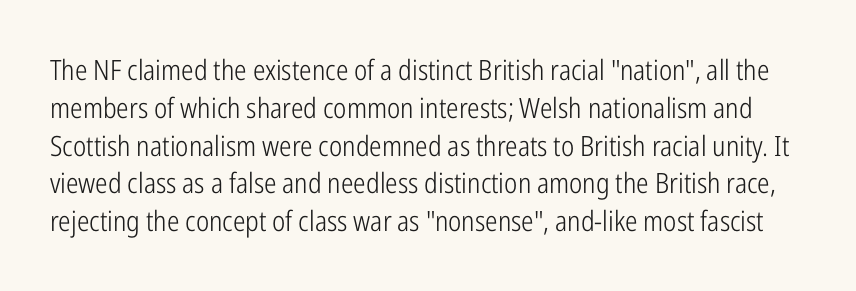
Q: Is the text bold? A: No.
Q: Is the text italic (slanted)? A: No, it is upright.
Q: Is the typeface a serif or a sans-serif typeface? A: Sans-serif.
Q: Is the text underlined? A: No.
Q: Is the spacing between letters normal or unusually wide? A: Normal.
Q: Is the spacing between lines tight, normal or loose? A: Normal.
Q: Width (condensed, normal, or wide)? A: Condensed.
Q: Stroke contrast? A: Low.
Q: x-height? A: Medium.
Q: Monospaced? A: No.
